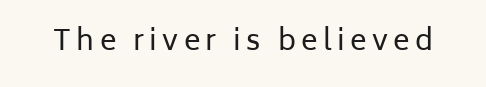
{"serif": "no", "italic": "no", "bold": "no", "weight": "regular", "width": "normal", "stroke_contrast": "low", "x_height": "medium", "monospaced": "no", "underline": "no", "glyph_px": 28}
